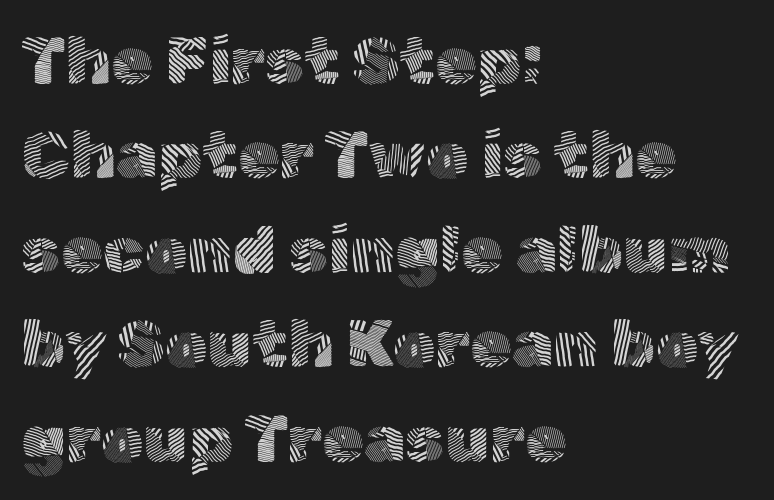
The image shows 67 px light sans-serif type, upright; set left-aligned, normal line spacing (1.41x), normal letter spacing, not underlined; a medium x-height.
